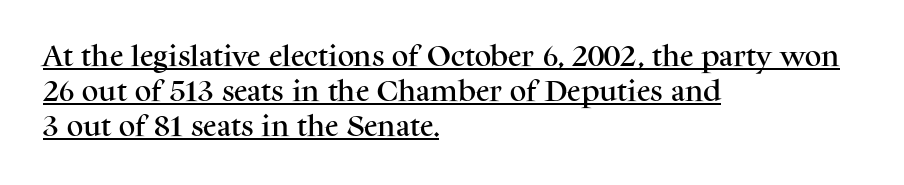
Q: Is the text italic (slanted)? A: No, it is upright.
Q: Is the text underlined? A: Yes.
Q: How is the paragraph aligned? A: Left-aligned.
Q: Is the spacing between letters normal or unusually wide? A: Normal.
Q: Is the spacing between lines tight, normal or loose? A: Normal.
